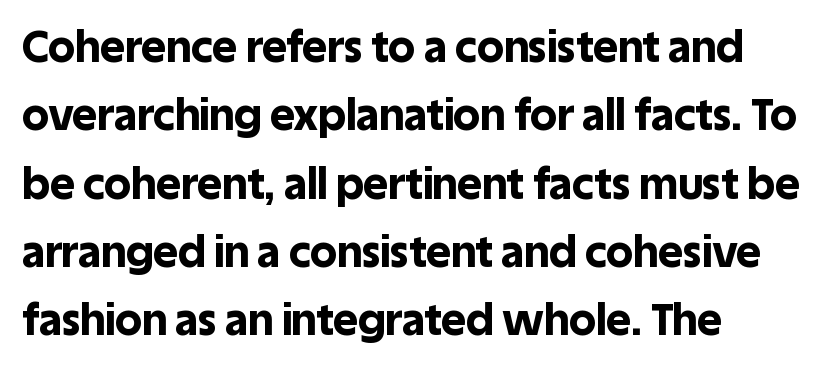
The image shows 43 px bold sans-serif type, upright; set left-aligned, normal line spacing (1.59x), normal letter spacing, not underlined; a large x-height.
